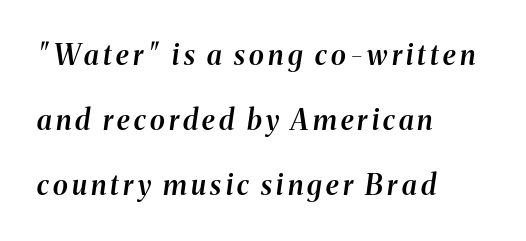
Summary of vertical rhythm: relaxed, with wide interline spacing. Looks like regular typesetting: each glyph gets only the width it needs. Italic: yes, the glyphs are oblique. Any mark beneath the type? The region is blank. These lines carry some extra weight — a demibold, not a full bold.
